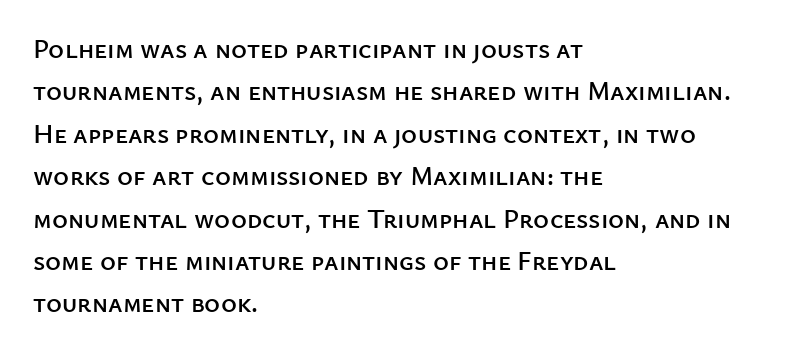
Q: Is the text italic (slanted)? A: No, it is upright.
Q: Is the text underlined? A: No.
Q: How is the paragraph aligned? A: Left-aligned.
Q: Is the spacing between letters normal or unusually wide? A: Normal.
Q: Is the spacing between lines tight, normal or loose? A: Normal.
